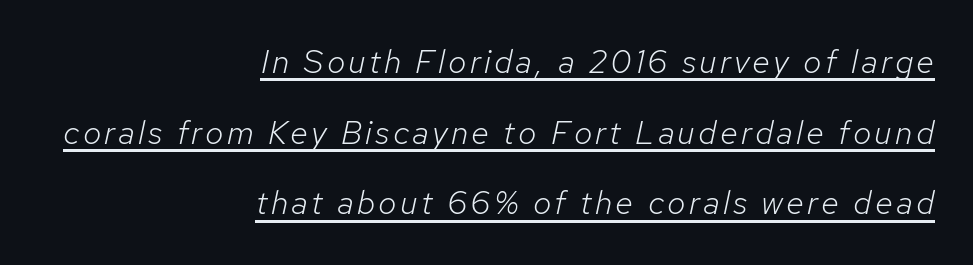
The image shows 33 px light type, italic (leaning right); set right-aligned, loose line spacing (2.14x), underlined; low stroke contrast and a medium x-height.
